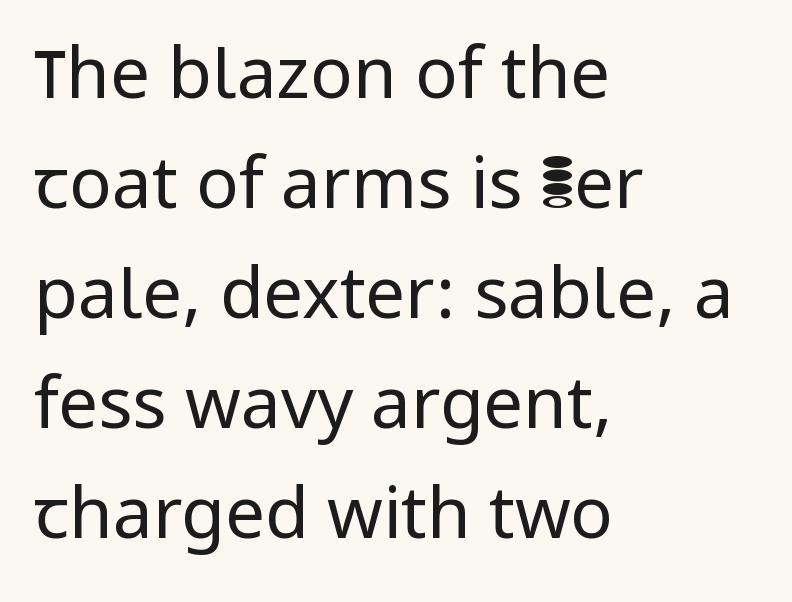
Q: Is the text bold? A: No.
Q: Is the text italic (slanted)? A: No, it is upright.
Q: Is the typeface a serif or a sans-serif typeface? A: Sans-serif.
Q: Is the text underlined? A: No.
Q: How is the paragraph aligned? A: Left-aligned.
Q: Is the spacing between letters normal or unusually wide? A: Normal.
Q: Is the spacing between lines tight, normal or loose? A: Normal.
Q: Width (condensed, normal, or wide)? A: Normal.
Q: Stroke contrast? A: Low.
Q: x-height? A: Medium.
Q: Monospaced? A: No.
